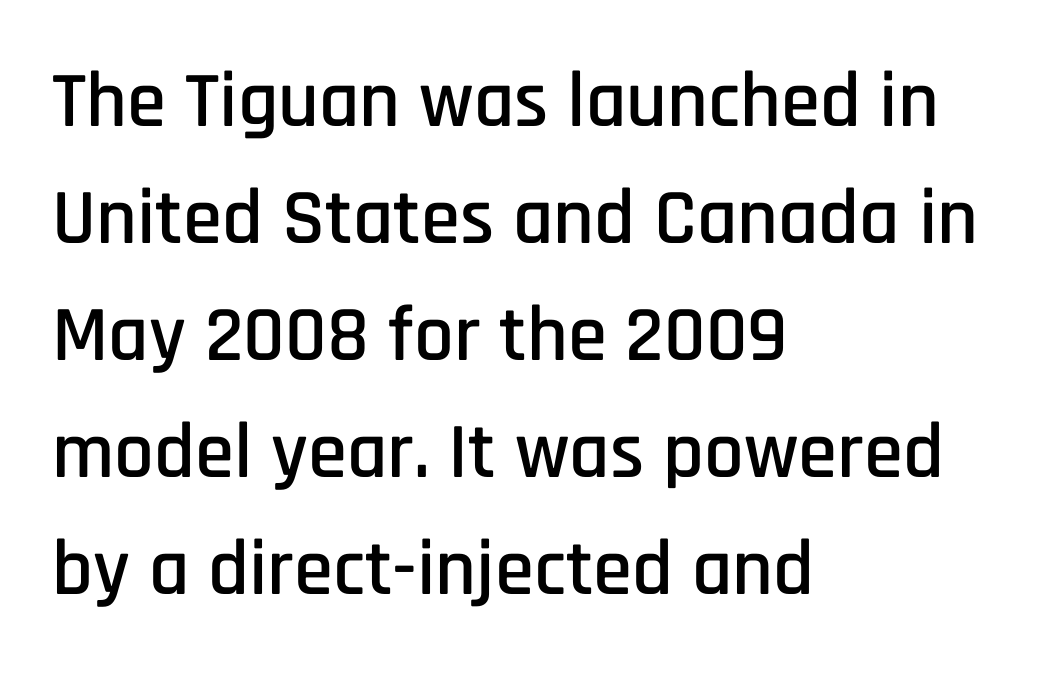
The image shows 79 px condensed sans-serif type, upright; set left-aligned, normal line spacing (1.48x), normal letter spacing, not underlined; low stroke contrast and a large x-height.
